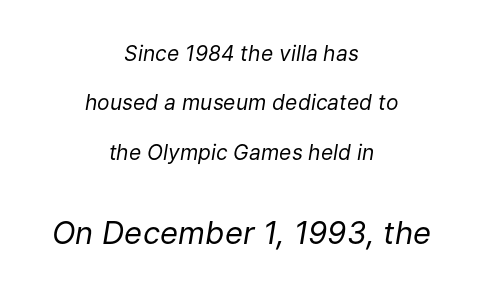
The image shows 31 px regular-weight type, italic (leaning right); set centered, loose line spacing (2.35x), normal letter spacing, not underlined; the second (bottom) block is 1.48x larger; low stroke contrast and a medium x-height.
